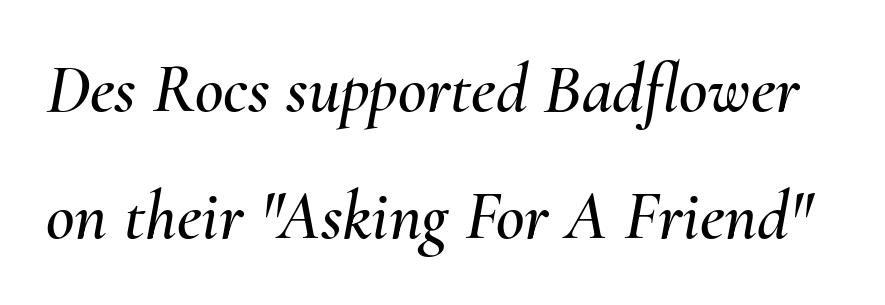
The image shows 70 px text type, italic (leaning right); set line spacing 1.81x, normal letter spacing, not underlined; medium stroke contrast and a small x-height.
